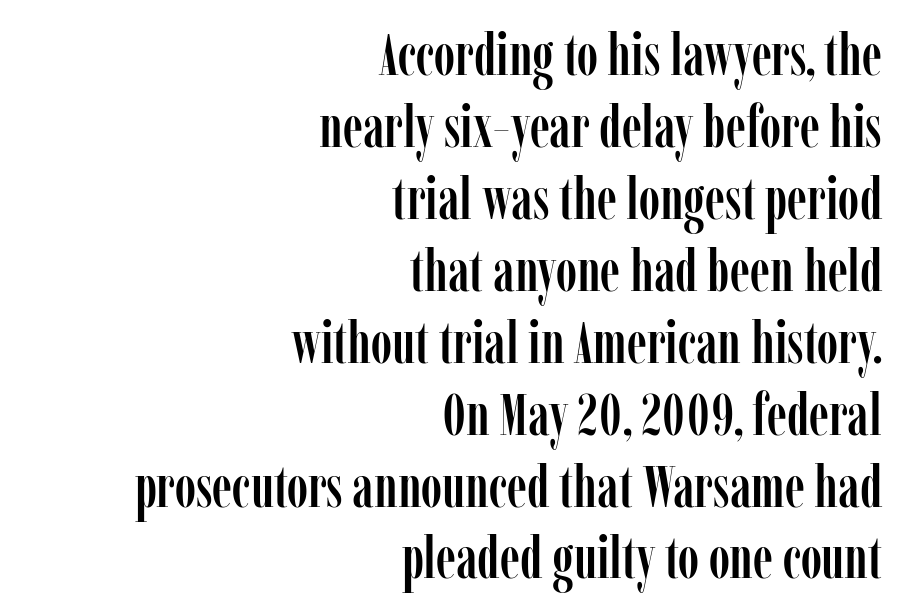
{"serif": "yes", "italic": "no", "width": "condensed", "stroke_contrast": "low", "x_height": "medium", "monospaced": "no", "underline": "no", "align": "right", "line_spacing_ratio": 1.24, "letter_spacing": "normal", "letter_spacing_em": 0.0, "glyph_px": 58}
